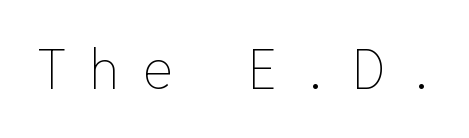
{"italic": "no", "bold": "no", "weight": "thin", "width": "normal", "stroke_contrast": "low", "x_height": "medium", "monospaced": "yes", "underline": "no", "letter_spacing": "wide", "letter_spacing_em": 0.38, "glyph_px": 56}
